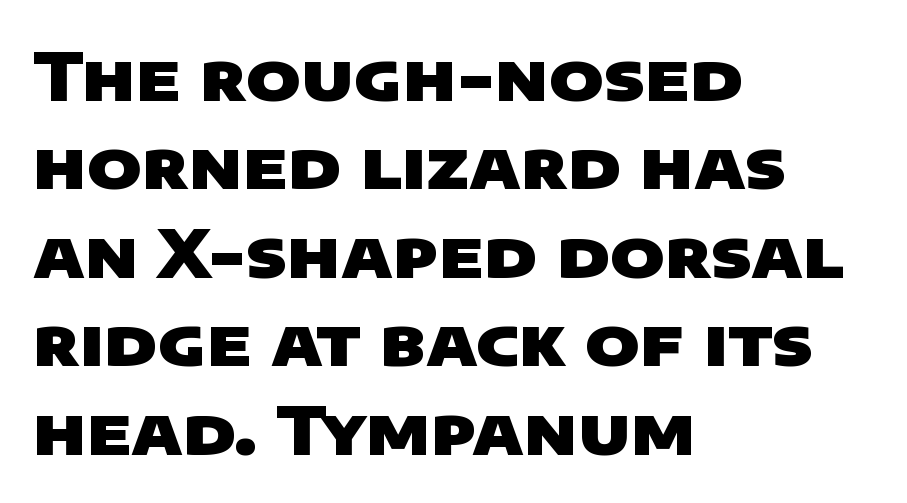
{"serif": "no", "bold": "yes", "weight": "heavy", "width": "wide", "stroke_contrast": "low", "x_height": "large", "monospaced": "no", "underline": "no", "align": "left", "line_spacing": "normal", "line_spacing_ratio": 1.34, "letter_spacing": "normal", "letter_spacing_em": 0.0, "glyph_px": 66}
